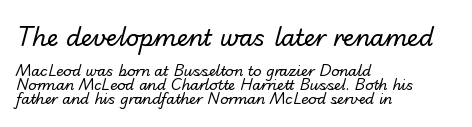
Horizontal bands of white between lines are thin slivers. Has an underline been added? It has not. Standard letterfit; no display-style spreading of the glyphs. The letters look calm and open, with moderate or lighter stems. Every row of glyphs begins at an identical x-position on the left.
